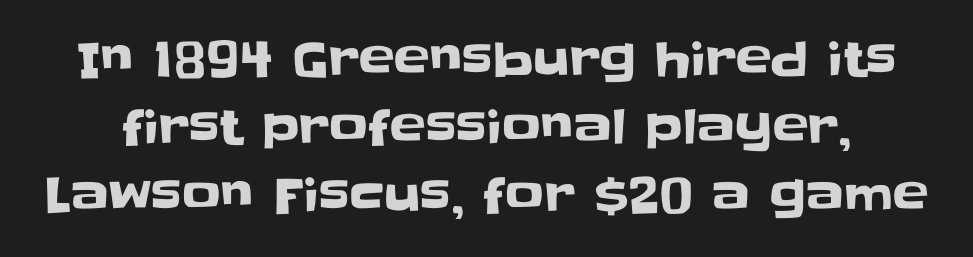
Q: Is the text italic (slanted)? A: No, it is upright.
Q: Is the typeface a serif or a sans-serif typeface? A: Sans-serif.
Q: Is the text underlined? A: No.
Q: Is the spacing between letters normal or unusually wide? A: Normal.
Q: Is the spacing between lines tight, normal or loose? A: Normal.
Q: Width (condensed, normal, or wide)? A: Normal.
Q: Stroke contrast? A: Low.
Q: x-height? A: Large.
Q: Monospaced? A: No.
